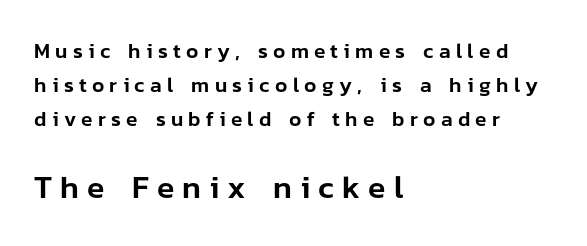
Q: Is the text italic (slanted)? A: No, it is upright.
Q: Is the typeface a serif or a sans-serif typeface? A: Sans-serif.
Q: Is the text underlined? A: No.
Q: How is the paragraph aligned? A: Left-aligned.
Q: Is the spacing between letters normal or unusually wide? A: Unusually wide.
Q: Is the spacing between lines tight, normal or loose? A: Normal.
Q: Which block of text is set in a larger size, the first (top) or the second (bottom)? A: The second (bottom) one.
Q: Width (condensed, normal, or wide)? A: Normal.
Q: Stroke contrast? A: Low.
Q: x-height? A: Medium.
Q: Monospaced? A: No.
